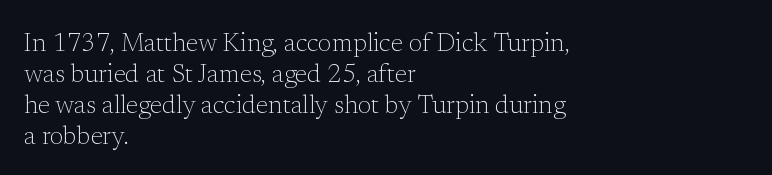
A light-to-regular cut is what we see here. Clear beneath every line of the passage. Vertical strokes here are truly vertical. The passage shown has conventional tracking throughout. Leftover space on each line is placed entirely after the last word.
